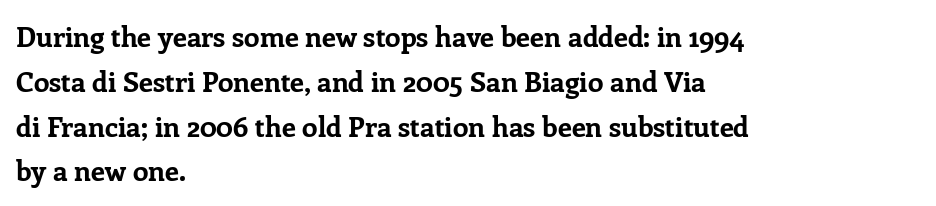
The image shows 28 px bold serif type, upright; set left-aligned, normal line spacing (1.6x), normal letter spacing, not underlined; low stroke contrast and a medium x-height.
